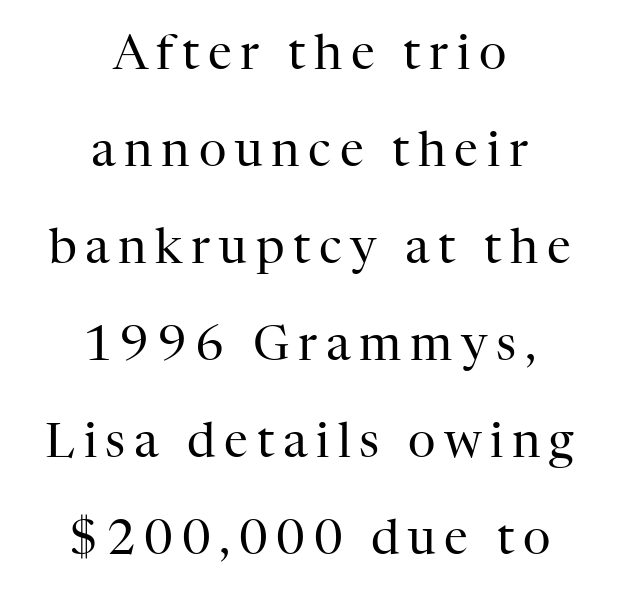
{"serif": "yes", "italic": "no", "bold": "no", "weight": "regular", "width": "normal", "stroke_contrast": "high", "x_height": "medium", "monospaced": "no", "underline": "no", "align": "center", "line_spacing": "loose", "line_spacing_ratio": 2.02, "glyph_px": 48}
